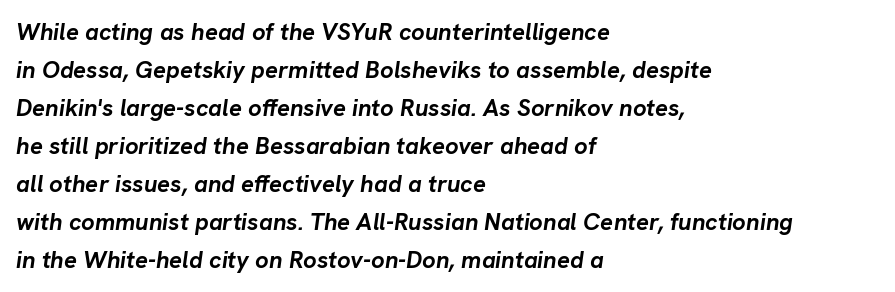
The typography opts for an oblique posture over an upright one. The rendering uses a moderate line-height, typical for paragraphs. These lines keep a tight, regular rhythm from letter to letter. The rendering uses a bold face; every stroke is thick and dark.
